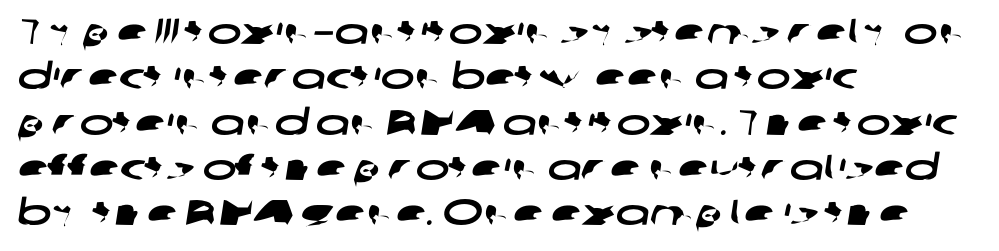
The image shows 36 px wide sans-serif type; set left-aligned, normal line spacing (1.26x), normal letter spacing, not underlined; low stroke contrast and a medium x-height.
